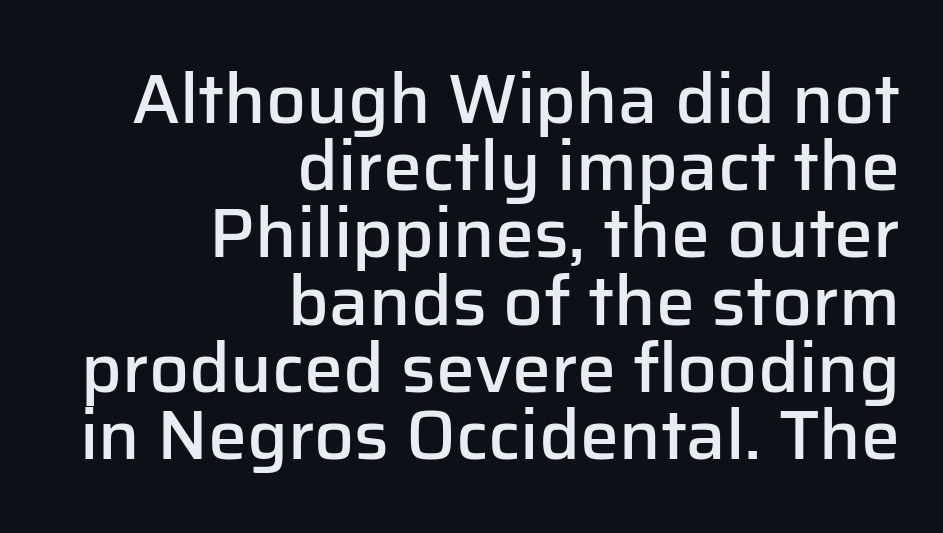
I'd call this a sans setting — the letters go barefoot. Successive baselines arrive quickly, one right under another. Look at the tracking — it's just the regular setting, nothing added. Each line ends at the same right margin while the left side varies. Plain, unruled lines of type. Nope, not italic — everything's standing straight.
